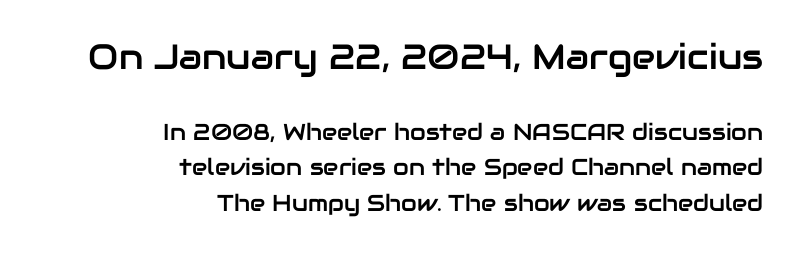
No word sits above an underline. The typesetter chose a ragged-left arrangement here. Character widths vary here, with narrow letters taking less room than wide ones. This sample uses plain, unmodified letter spacing. Here the first block reads like a headline and the second like body copy.
